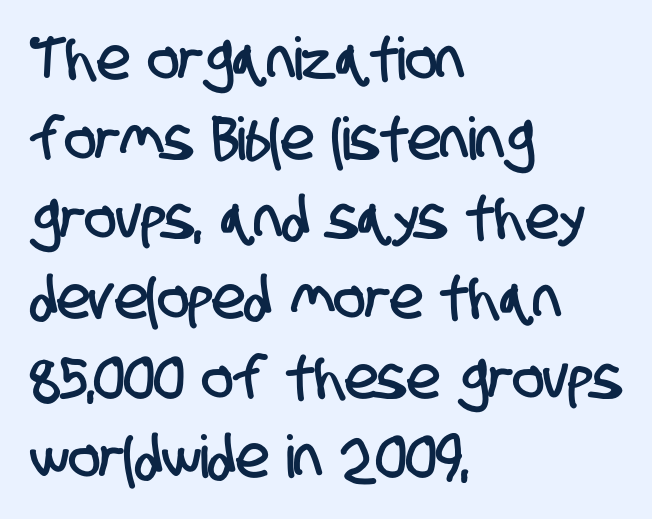
{"serif": "no", "width": "condensed", "stroke_contrast": "low", "x_height": "large", "monospaced": "no", "underline": "no", "align": "left", "line_spacing": "normal", "line_spacing_ratio": 1.35, "letter_spacing": "normal", "letter_spacing_em": 0.0, "glyph_px": 59}
